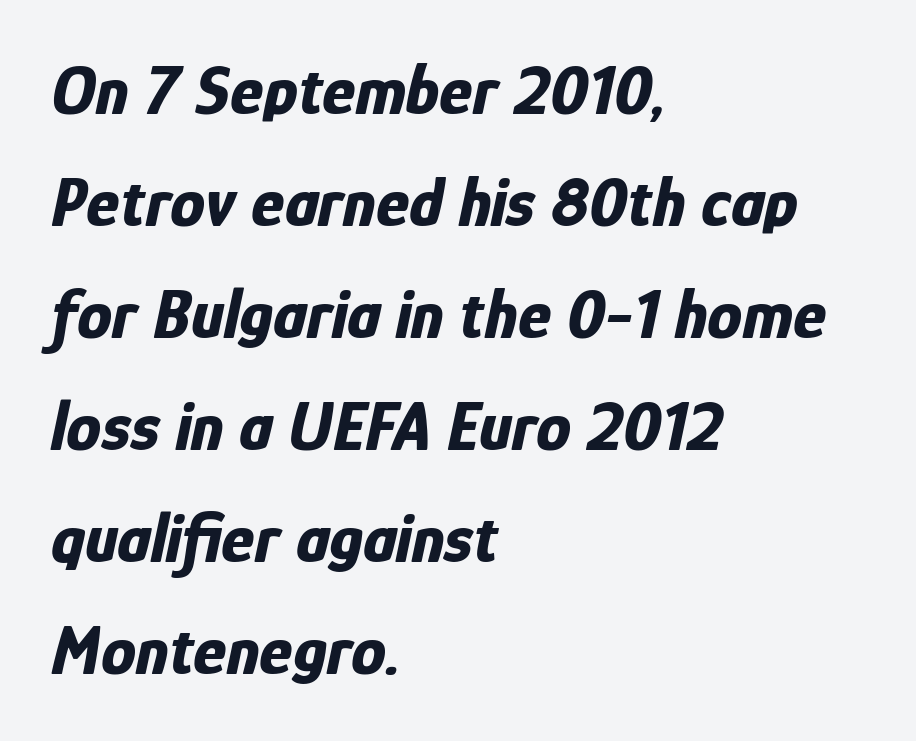
The image shows 70 px bold, condensed type, italic (leaning right); set left-aligned, normal line spacing (1.6x), normal letter spacing, not underlined; low stroke contrast and a medium x-height.
